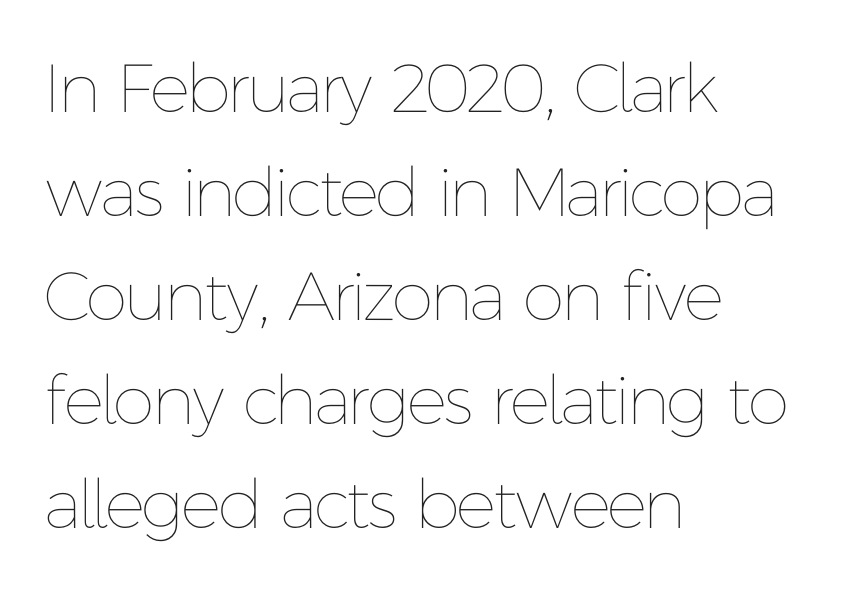
The image shows 68 px thin type, upright; set left-aligned, normal line spacing (1.53x), normal letter spacing, not underlined; low stroke contrast and a medium x-height.
